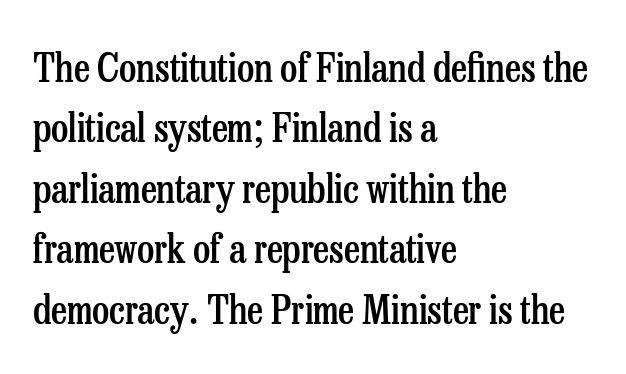
The image shows 39 px semibold, condensed serif type, upright; set left-aligned, normal line spacing (1.55x), normal letter spacing, not underlined; low stroke contrast and a medium x-height.
